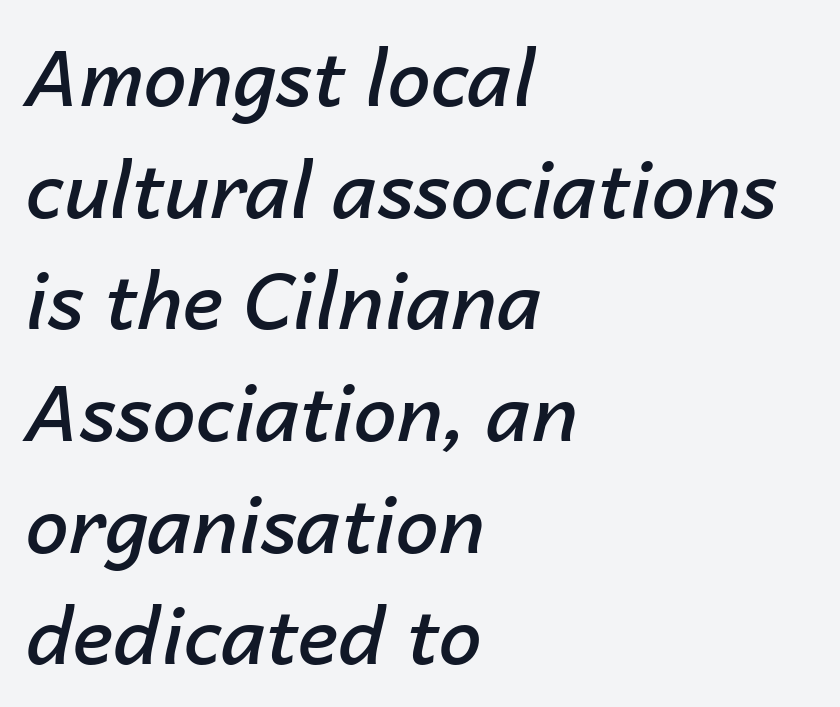
The strip under each line holds only bare page. Note the varied advance widths — an 'i' is clearly narrower than an 'm'. The rendering keeps characters at their native spacing. Does the lettering tilt? It does — this is italic.
